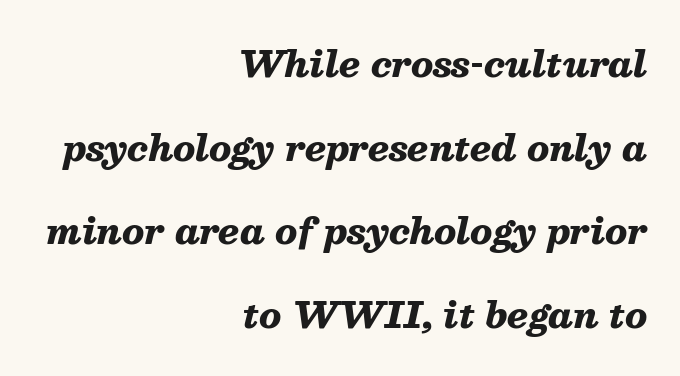
The image shows 36 px heavy type, italic (leaning right); set right-aligned, loose line spacing (2.32x), normal letter spacing, not underlined; medium stroke contrast and a medium x-height.
